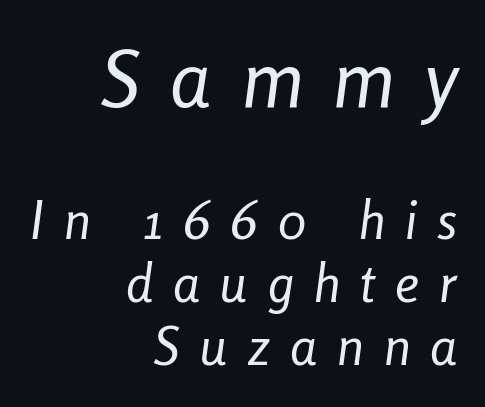
A typesetter would mark this as italic. Words float on clear page, feet unadorned. The passage shown begins with its larger block and ends with its smaller one. Stems and bowls with no extra thickness — not bold.
